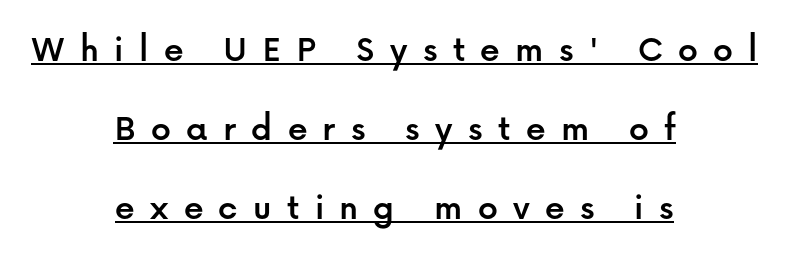
{"serif": "no", "italic": "no", "width": "normal", "stroke_contrast": "low", "x_height": "medium", "monospaced": "no", "underline": "yes", "align": "center", "line_spacing": "loose", "line_spacing_ratio": 2.03, "letter_spacing": "wide", "letter_spacing_em": 0.39, "glyph_px": 39}
